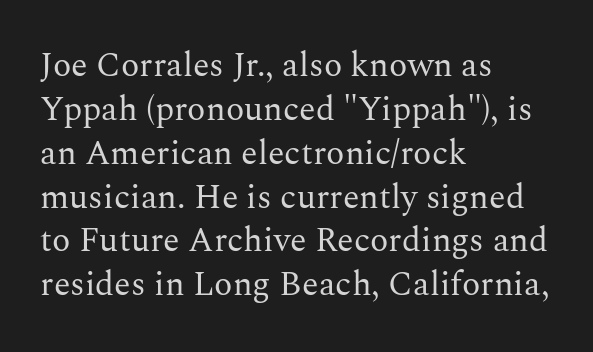
{"serif": "yes", "italic": "no", "bold": "no", "weight": "regular", "width": "normal", "stroke_contrast": "medium", "x_height": "medium", "monospaced": "no", "underline": "no", "align": "left", "line_spacing": "normal", "line_spacing_ratio": 1.29, "letter_spacing": "normal", "letter_spacing_em": 0.0, "glyph_px": 34}
